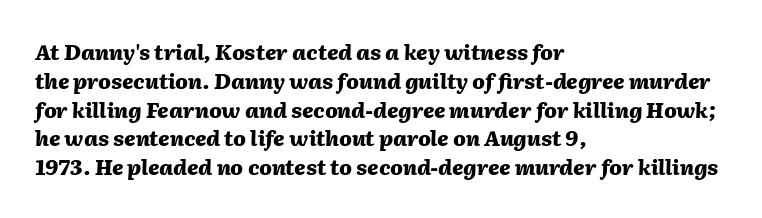
The image shows 21 px bold type, italic (leaning right); set left-aligned, normal line spacing (1.37x), normal letter spacing, not underlined.
